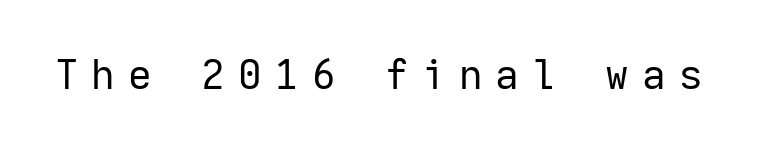
Q: Is the text bold? A: No.
Q: Is the text italic (slanted)? A: No, it is upright.
Q: Is the typeface a serif or a sans-serif typeface? A: Sans-serif.
Q: Is the text underlined? A: No.
Q: Is the spacing between letters normal or unusually wide? A: Unusually wide.
Q: Width (condensed, normal, or wide)? A: Normal.
Q: Stroke contrast? A: Low.
Q: x-height? A: Medium.
Q: Monospaced? A: Yes.
